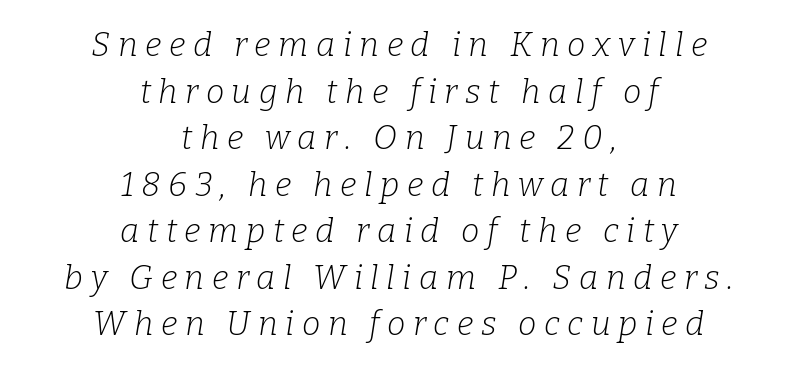
{"serif": "yes", "italic": "yes", "lean": "right", "slant_degrees": 9, "bold": "no", "weight": "light", "width": "normal", "stroke_contrast": "low", "x_height": "medium", "monospaced": "no", "underline": "no", "align": "center", "line_spacing": "normal", "line_spacing_ratio": 1.41, "letter_spacing": "wide", "letter_spacing_em": 0.23, "glyph_px": 33}
